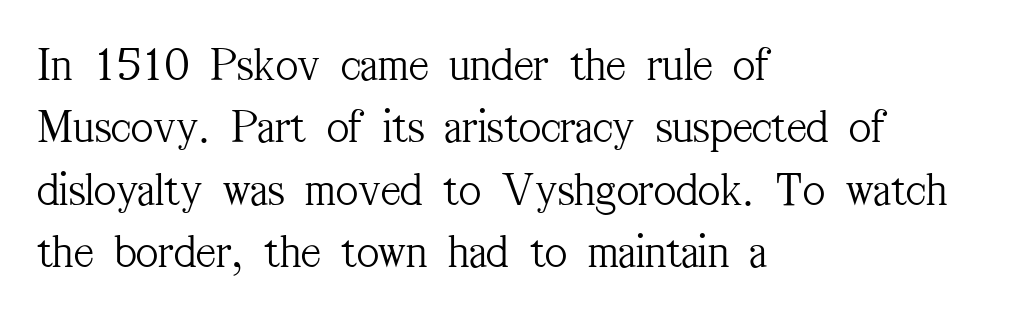
{"serif": "yes", "italic": "no", "bold": "no", "weight": "light", "width": "condensed", "stroke_contrast": "medium", "x_height": "medium", "monospaced": "no", "underline": "no", "align": "left", "line_spacing": "normal", "line_spacing_ratio": 1.3, "letter_spacing": "normal", "letter_spacing_em": 0.0, "glyph_px": 48}
